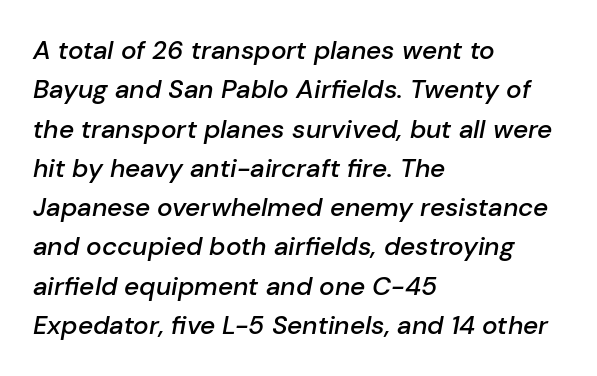
{"italic": "yes", "lean": "right", "slant_degrees": 10, "bold": "semi", "underline": "no", "align": "left", "line_spacing": "normal", "line_spacing_ratio": 1.51, "letter_spacing": "normal", "letter_spacing_em": 0.0, "glyph_px": 26}
